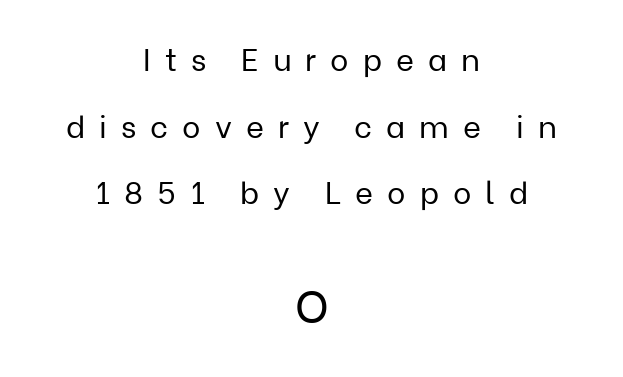
{"serif": "no", "italic": "no", "bold": "no", "weight": "regular", "width": "normal", "stroke_contrast": "low", "x_height": "medium", "monospaced": "no", "underline": "no", "align": "center", "line_spacing": "loose", "line_spacing_ratio": 2.15, "letter_spacing": "wide", "letter_spacing_em": 0.45, "larger_block": "second", "size_ratio": 1.48, "glyph_px": 46}
